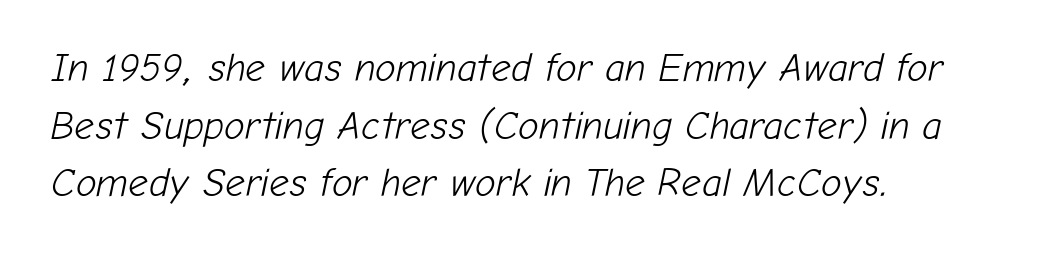
The image shows 39 px light type, italic (leaning right); set left-aligned, normal line spacing (1.48x), normal letter spacing, not underlined; low stroke contrast and a medium x-height.
